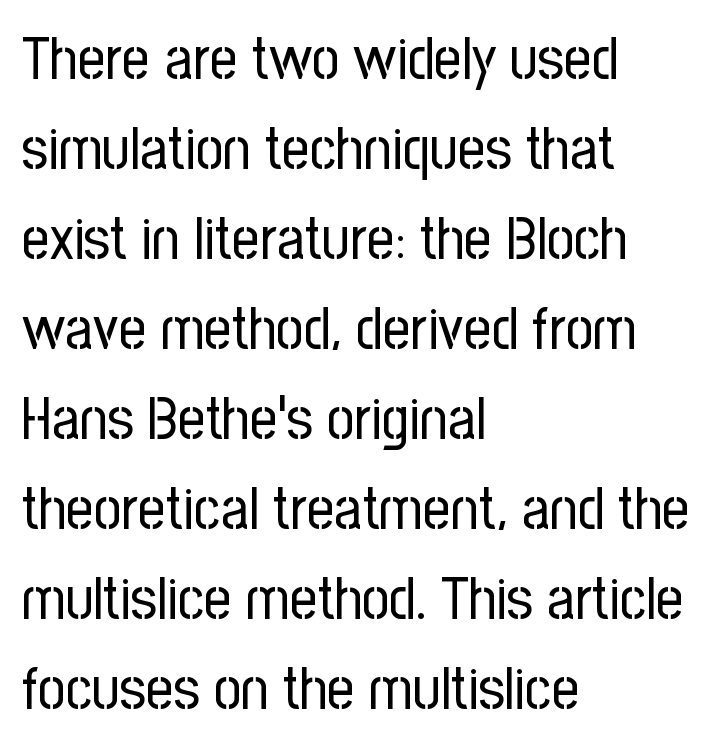
Character widths vary here, with narrow letters taking less room than wide ones. Caption: standard tracking, unaltered. Tall strokes in this sample are plumb rather than angled. Descender tails drop into unmarked territory.
